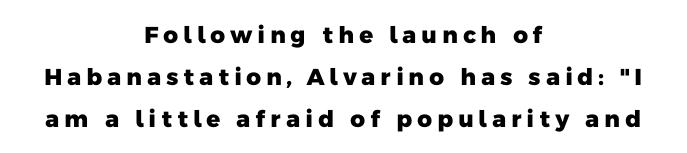
The image shows 23 px bold type; set centered, line spacing 1.82x, not underlined.
